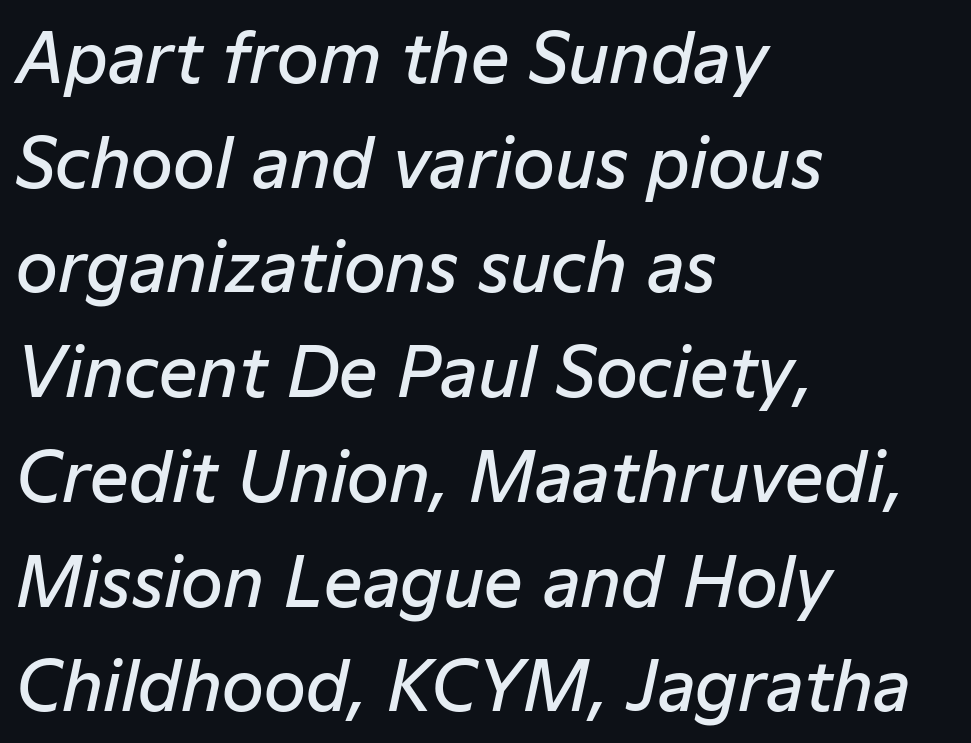
Q: Is the text bold? A: Semi-bold.
Q: Is the text italic (slanted)? A: Yes, it leans right by about 12 degrees.
Q: Is the text underlined? A: No.
Q: How is the paragraph aligned? A: Left-aligned.
Q: Is the spacing between letters normal or unusually wide? A: Normal.
Q: Is the spacing between lines tight, normal or loose? A: Normal.
Q: Width (condensed, normal, or wide)? A: Normal.
Q: Stroke contrast? A: Low.
Q: x-height? A: Medium.
Q: Monospaced? A: No.
